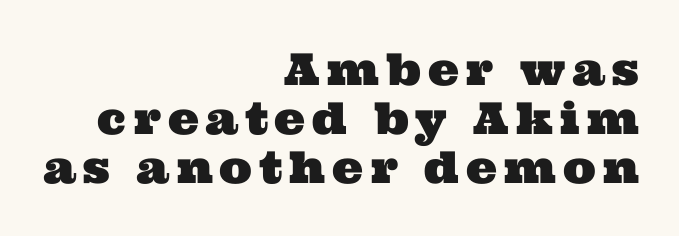
Note: serifs present on the glyphs. The paragraph has a hard right edge and a soft left edge. Varying glyph widths throughout — classic text-font behaviour. The block of text is dense from top to bottom, with scant space between rows. Check the space under the baseline: it is left empty.
